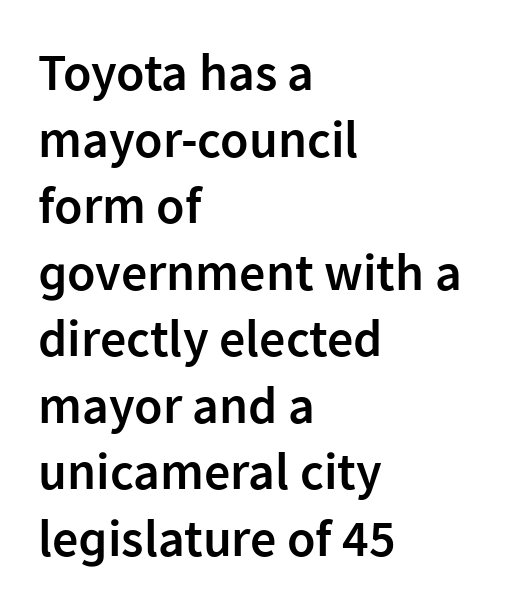
Leading matches the norm, producing a regular column. Underlining? Definitely not there. The letters are semibold — heavier than regular but short of a full bold. The font family rendered here belongs to the sans-serif group.
